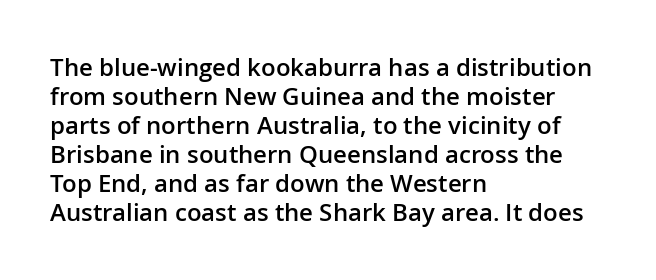
Q: Is the text bold? A: Semi-bold.
Q: Is the text italic (slanted)? A: No, it is upright.
Q: Is the text underlined? A: No.
Q: How is the paragraph aligned? A: Left-aligned.
Q: Is the spacing between letters normal or unusually wide? A: Normal.
